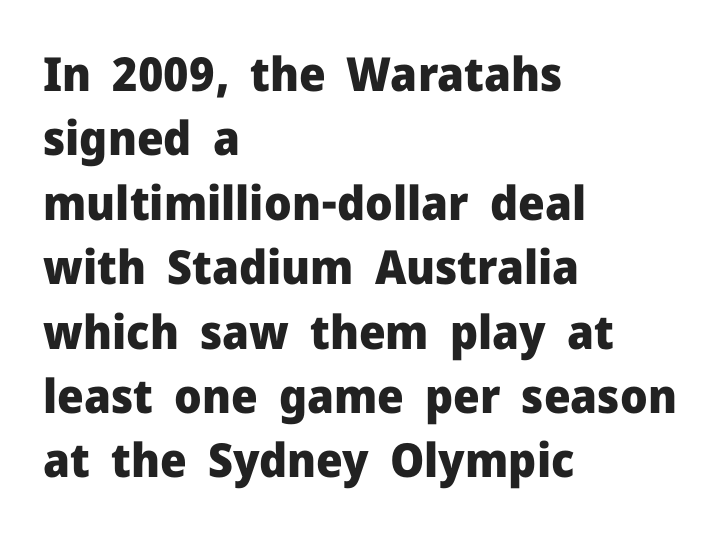
The image shows 47 px heavy sans-serif type, upright; set left-aligned, normal line spacing (1.37x), normal letter spacing, not underlined; low stroke contrast and a medium x-height.
